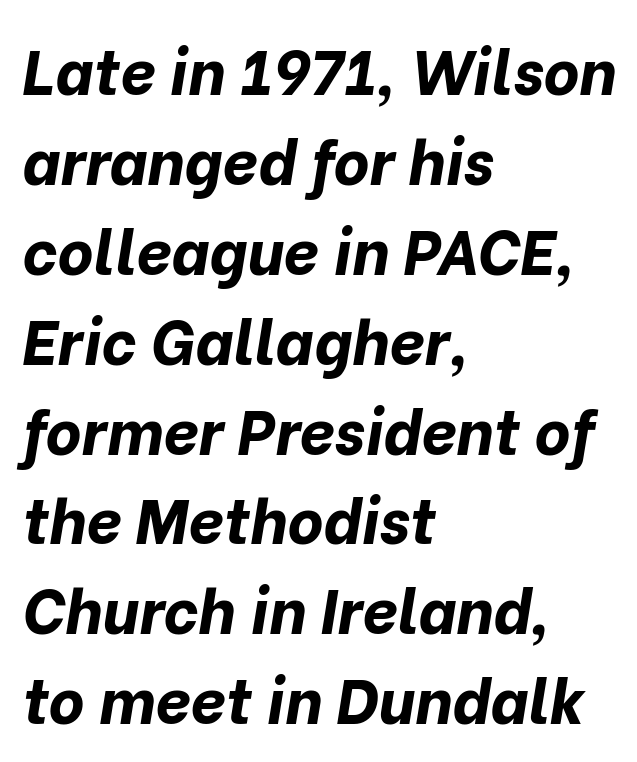
Q: Is the text bold? A: Yes.
Q: Is the text italic (slanted)? A: Yes, it leans right by about 10 degrees.
Q: Is the text underlined? A: No.
Q: How is the paragraph aligned? A: Left-aligned.
Q: Is the spacing between letters normal or unusually wide? A: Normal.
Q: Is the spacing between lines tight, normal or loose? A: Normal.
Q: Width (condensed, normal, or wide)? A: Normal.
Q: Stroke contrast? A: Low.
Q: x-height? A: Medium.
Q: Monospaced? A: No.
